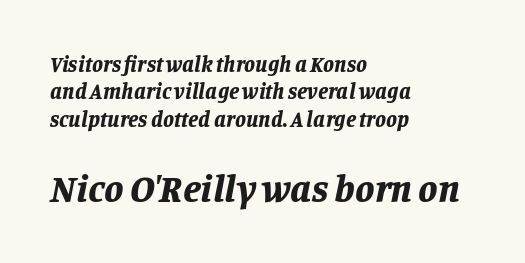
The gap between lines stays unmarked. This sample is left-justified, so line endings fall wherever the words run out. You could not count columns in this text — the font is proportionally spaced. The sample has been set heavy, in full bold. Default kerning and tracking; the words read as compact shapes. The font's italic variant was chosen for this text.
